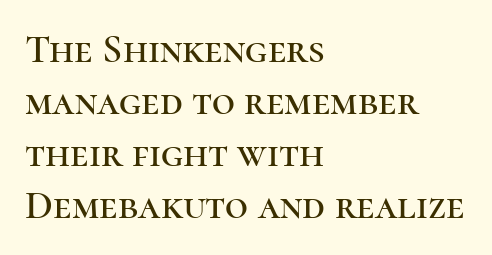
Q: Is the text italic (slanted)? A: No, it is upright.
Q: Is the typeface a serif or a sans-serif typeface? A: Serif.
Q: Is the text underlined? A: No.
Q: How is the paragraph aligned? A: Left-aligned.
Q: Is the spacing between letters normal or unusually wide? A: Normal.
Q: Is the spacing between lines tight, normal or loose? A: Normal.
Q: Width (condensed, normal, or wide)? A: Normal.
Q: Stroke contrast? A: High.
Q: x-height? A: Medium.
Q: Monospaced? A: No.
